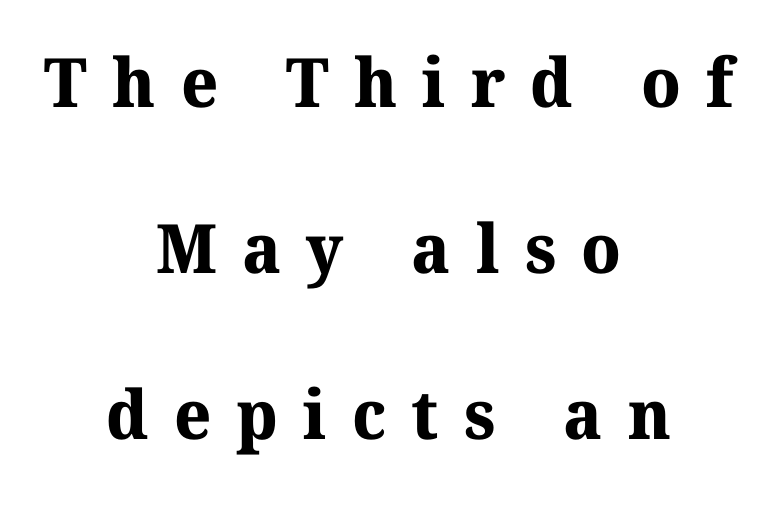
Q: Is the text bold? A: Yes.
Q: Is the typeface a serif or a sans-serif typeface? A: Serif.
Q: Is the text underlined? A: No.
Q: How is the paragraph aligned? A: Centered.
Q: Is the spacing between letters normal or unusually wide? A: Unusually wide.
Q: Is the spacing between lines tight, normal or loose? A: Loose.
Q: Width (condensed, normal, or wide)? A: Normal.
Q: Stroke contrast? A: Medium.
Q: x-height? A: Medium.
Q: Monospaced? A: No.
